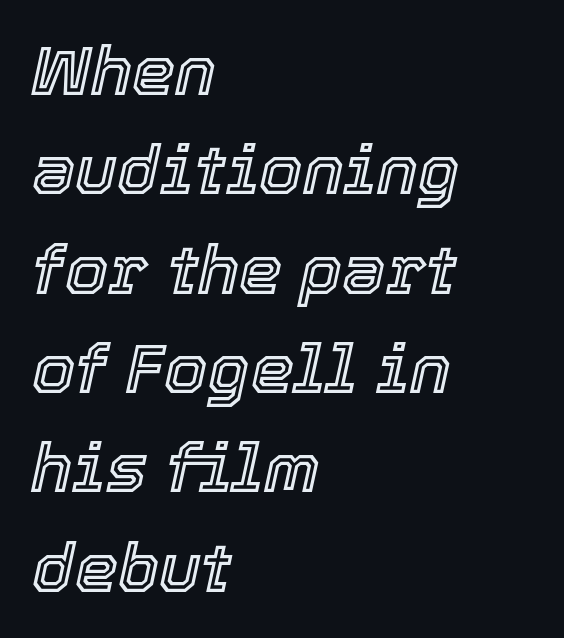
Horizontal alignment here is leftward, the default for most running prose. Characters are canted at an angle relative to the baseline's perpendicular. The rendering keeps characters at their native spacing. Descenders hang freely into open space. The vertical gap from one line to the next is medium.
